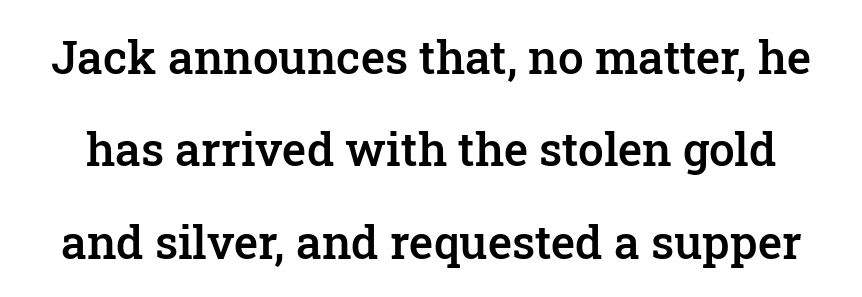
The image shows 46 px semibold serif type, upright; set loose line spacing (2.01x), normal letter spacing, not underlined; low stroke contrast and a medium x-height.
